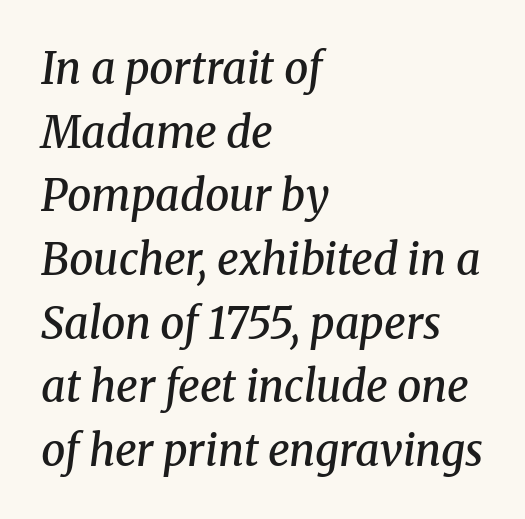
{"serif": "yes", "italic": "yes", "lean": "right", "slant_degrees": 8, "bold": "semi", "weight": "semibold", "width": "normal", "stroke_contrast": "medium", "x_height": "medium", "monospaced": "no", "underline": "no", "align": "left", "line_spacing": "normal", "line_spacing_ratio": 1.48, "letter_spacing": "normal", "letter_spacing_em": 0.0, "glyph_px": 43}
